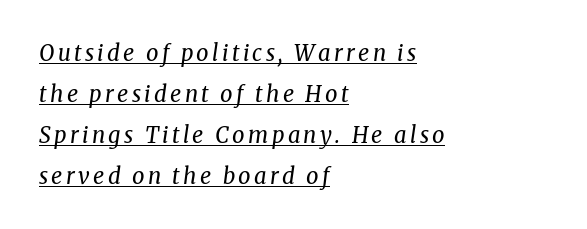
Underlining? Definitely there. If you drew a ruler down the left edge, every line would touch it. The typography opts for an oblique posture over an upright one. Unbolded letterforms with no extra heft.
